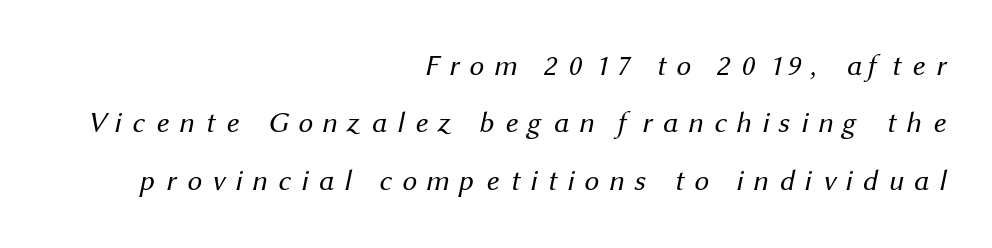
Lines of text with bare space underneath. Reading down the column, the eye jumps a long way to each next line. The letters advance in unequal steps, a hallmark of proportional type. This is sans-serif lettering, the kind often seen on screens and signage. Visually the block forms a straight wall on the right and a jagged coastline on the left. Letters have the restrained weight of plain body copy at most.
